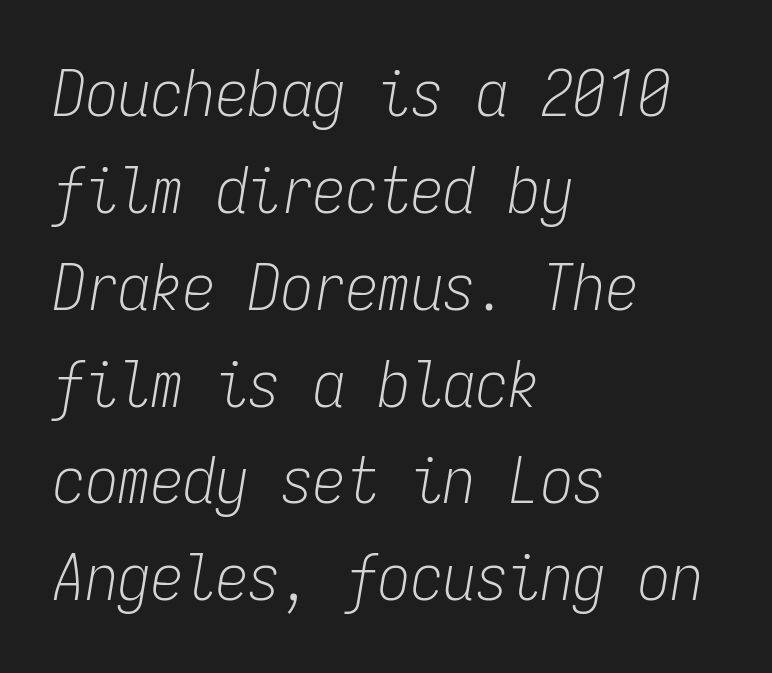
The letters sit at their default tracking, neither squeezed nor spread. Stems here are at most as thick as an everyday book face. Characters are canted at an angle relative to the baseline's perpendicular. The face used here is monospaced, like something from a code editor.
